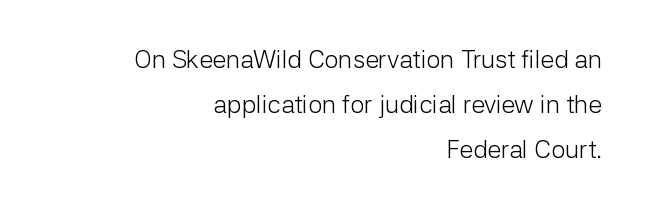
Q: Is the text bold? A: No.
Q: Is the text italic (slanted)? A: No, it is upright.
Q: Is the text underlined? A: No.
Q: How is the paragraph aligned? A: Right-aligned.
Q: Is the spacing between letters normal or unusually wide? A: Normal.
